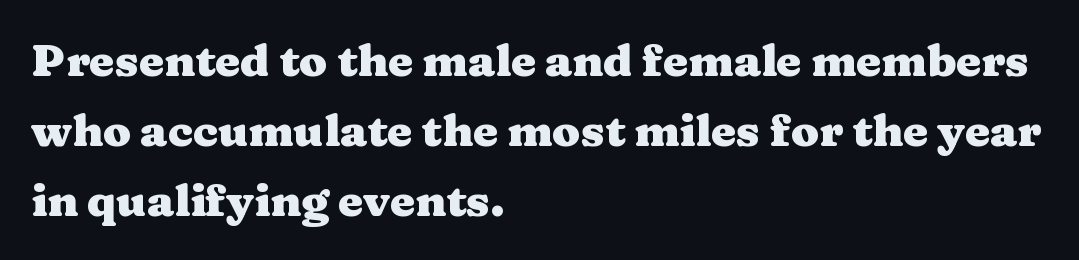
This sample uses an upright cut, with every glyph sitting square on the baseline. Each word holds together tightly as a unit, with standard inter-letter gaps. Beneath every word, the page is bare. A typesetter would call this proportional, since set widths differ per character. Classification — serif.
